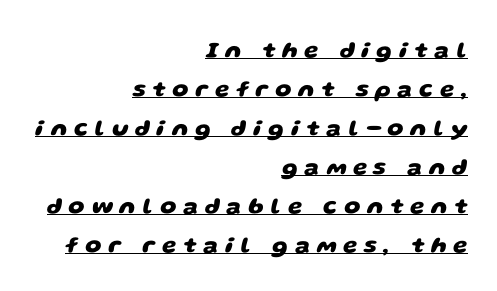
Q: Is the text bold? A: Yes.
Q: Is the text underlined? A: Yes.
Q: How is the paragraph aligned? A: Right-aligned.
Q: Is the spacing between letters normal or unusually wide? A: Unusually wide.
Q: Is the spacing between lines tight, normal or loose? A: Normal.
